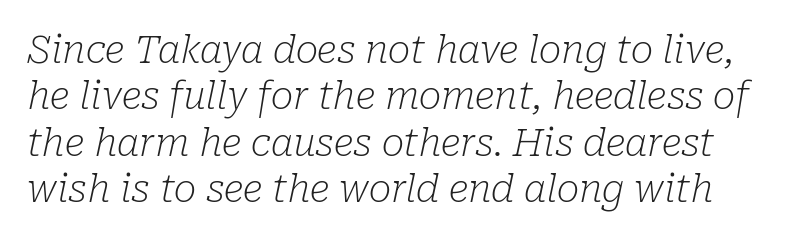
Q: Is the text bold? A: No.
Q: Is the text italic (slanted)? A: Yes, it leans right by about 10 degrees.
Q: Is the typeface a serif or a sans-serif typeface? A: Serif.
Q: Is the text underlined? A: No.
Q: Is the spacing between letters normal or unusually wide? A: Normal.
Q: Width (condensed, normal, or wide)? A: Normal.
Q: Stroke contrast? A: Low.
Q: x-height? A: Medium.
Q: Monospaced? A: No.
